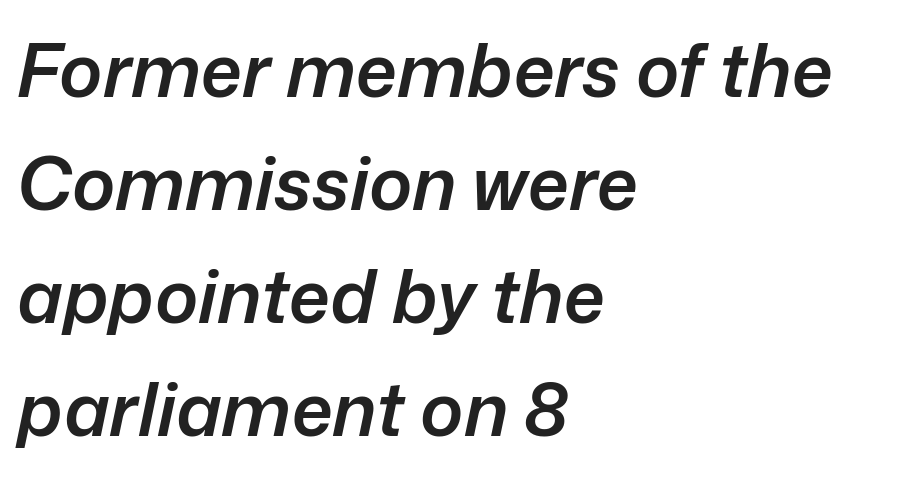
The image shows 73 px semibold type, italic (leaning right); set left-aligned, normal line spacing (1.55x), normal letter spacing, not underlined; low stroke contrast and a medium x-height.
